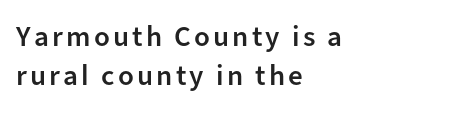
The image shows 29 px semibold sans-serif type, upright; set left-aligned, normal line spacing (1.36x), not underlined; low stroke contrast and a medium x-height.
